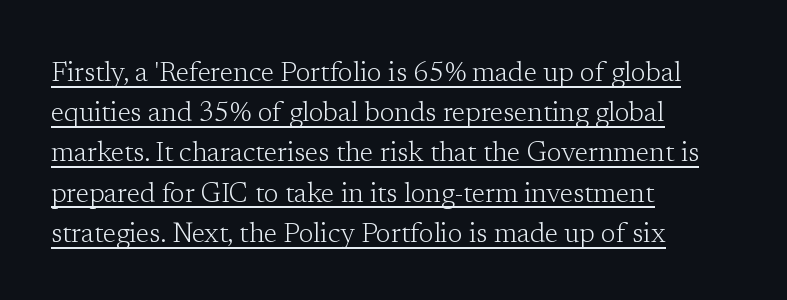
The image shows 27 px text type, upright; set left-aligned, normal line spacing (1.49x), normal letter spacing, underlined.
